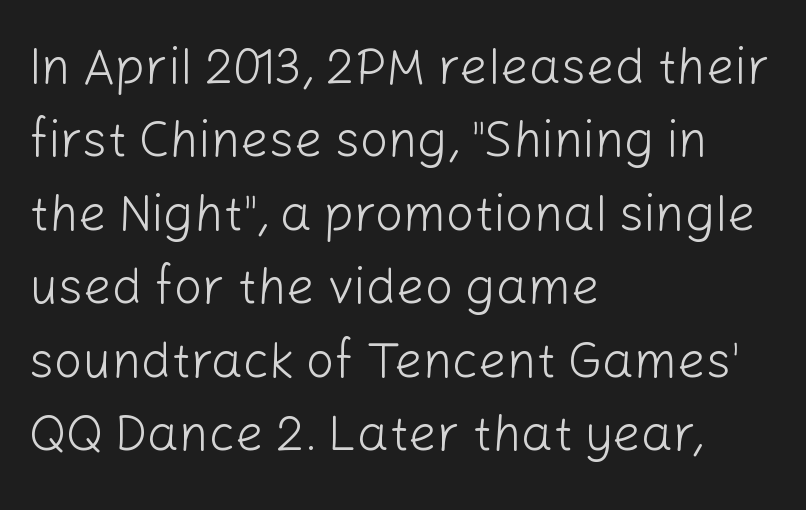
The image shows 50 px light sans-serif type, upright; set left-aligned, normal line spacing (1.47x), normal letter spacing, not underlined; low stroke contrast and a medium x-height.
